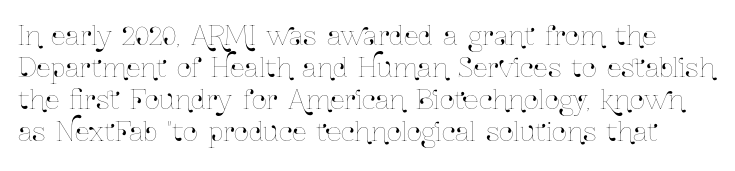
The image shows 26 px text type, upright; set line spacing 1.23x, normal letter spacing, not underlined.
